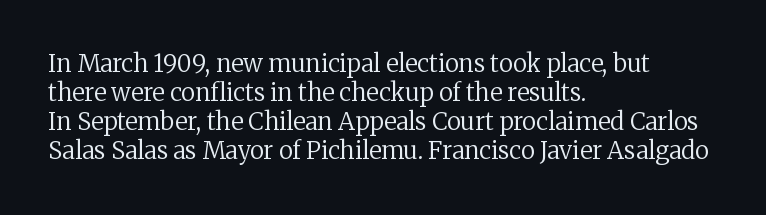
The image shows 24 px text type, upright; set left-aligned, line spacing 1.21x, normal letter spacing, not underlined.
